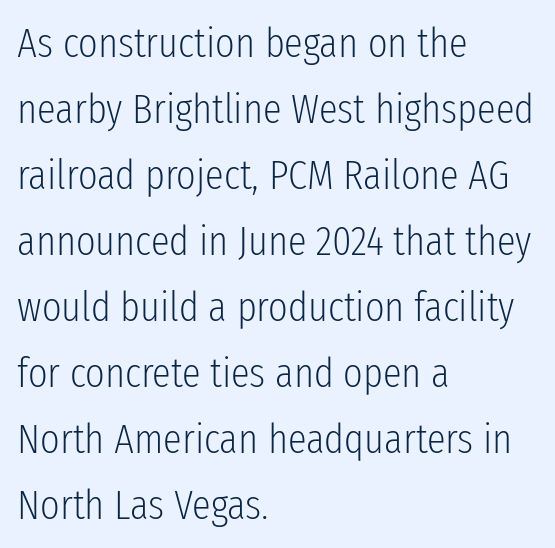
The image shows 42 px light, condensed sans-serif type, upright; set left-aligned, normal line spacing (1.57x), normal letter spacing, not underlined; low stroke contrast and a medium x-height.
